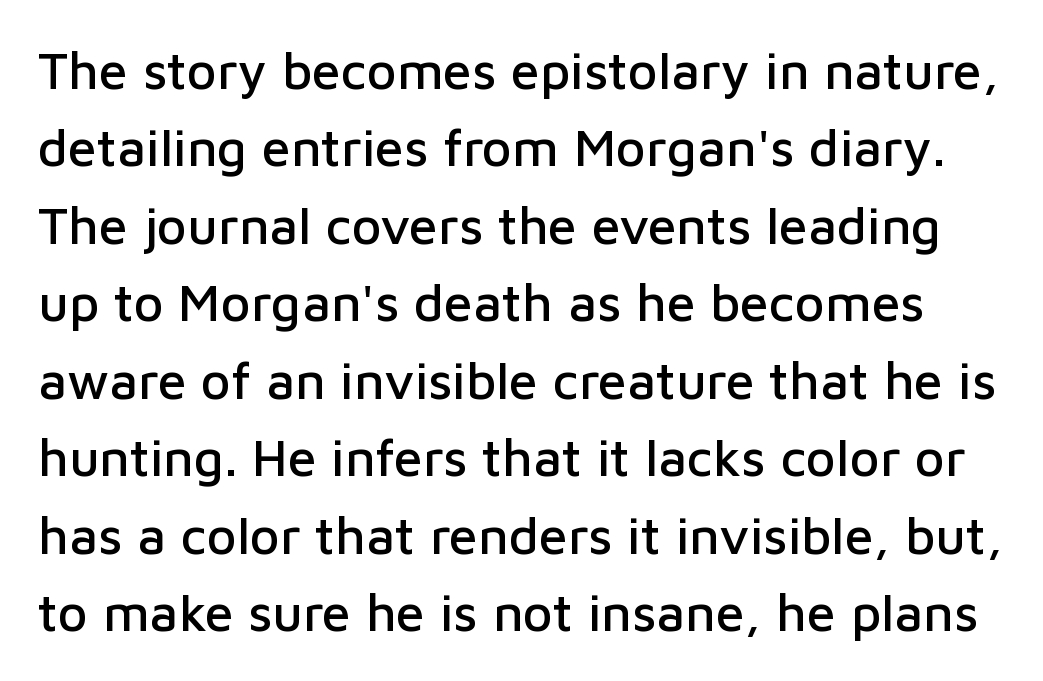
The face used here is a sans, in the tradition of grotesques and geometrics. Is there much room between lines? A standard amount, neither cramped nor airy. Caption: standard tracking, unaltered. Character widths vary here, with narrow letters taking less room than wide ones. The typography opts for an upright posture over an oblique one. Clear beneath every line of the passage.
